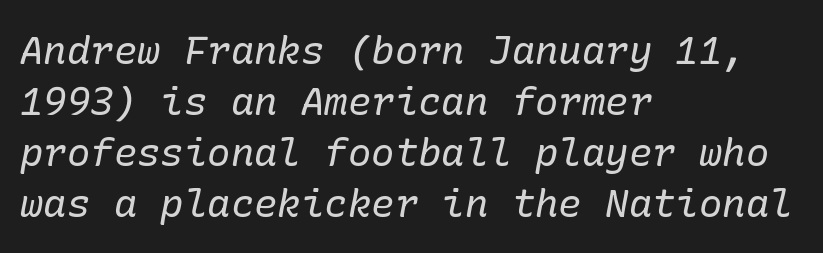
The image shows 39 px regular-weight type, italic (leaning right); set left-aligned, normal line spacing (1.31x), normal letter spacing, not underlined; low stroke contrast and a medium x-height.
